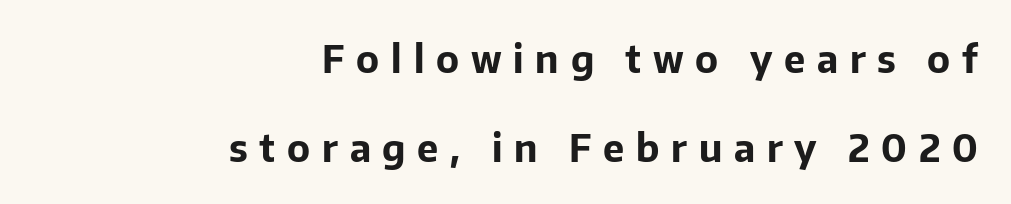
Q: Is the text bold? A: Yes.
Q: Is the text italic (slanted)? A: No, it is upright.
Q: Is the typeface a serif or a sans-serif typeface? A: Sans-serif.
Q: Is the text underlined? A: No.
Q: How is the paragraph aligned? A: Right-aligned.
Q: Is the spacing between letters normal or unusually wide? A: Unusually wide.
Q: Is the spacing between lines tight, normal or loose? A: Loose.
Q: Width (condensed, normal, or wide)? A: Normal.
Q: Stroke contrast? A: Low.
Q: x-height? A: Medium.
Q: Monospaced? A: No.
